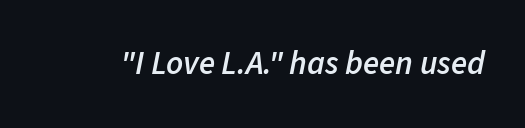
Q: Is the text bold? A: Semi-bold.
Q: Is the text italic (slanted)? A: Yes, it leans right by about 11 degrees.
Q: Is the text underlined? A: No.
Q: Is the spacing between letters normal or unusually wide? A: Normal.
Q: Width (condensed, normal, or wide)? A: Normal.
Q: Stroke contrast? A: Low.
Q: x-height? A: Medium.
Q: Monospaced? A: No.
